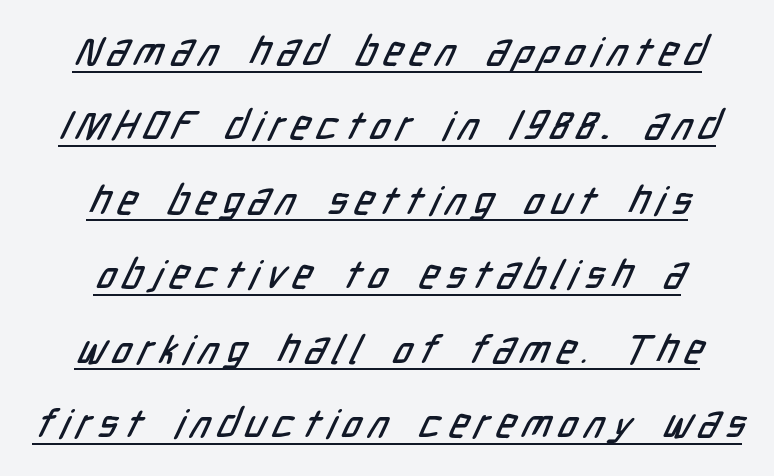
{"serif": "no", "width": "condensed", "stroke_contrast": "low", "x_height": "medium", "monospaced": "no", "underline": "yes", "align": "center", "line_spacing_ratio": 1.86, "glyph_px": 40}
